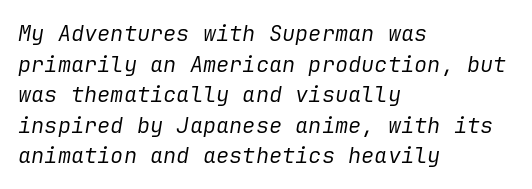
Q: Is the text bold? A: No.
Q: Is the text italic (slanted)? A: Yes, it leans right by about 9 degrees.
Q: Is the text underlined? A: No.
Q: How is the paragraph aligned? A: Left-aligned.
Q: Is the spacing between letters normal or unusually wide? A: Normal.
Q: Is the spacing between lines tight, normal or loose? A: Normal.
